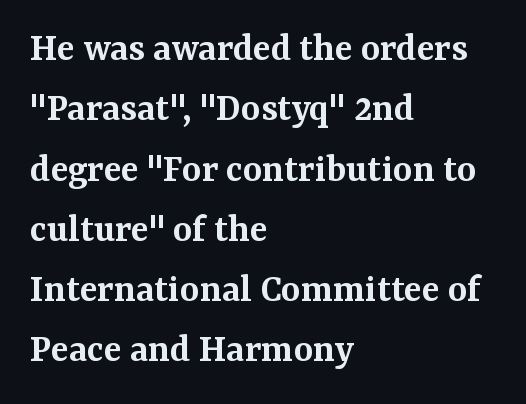
Q: Is the text bold? A: Semi-bold.
Q: Is the text italic (slanted)? A: No, it is upright.
Q: Is the typeface a serif or a sans-serif typeface? A: Serif.
Q: Is the text underlined? A: No.
Q: How is the paragraph aligned? A: Left-aligned.
Q: Is the spacing between letters normal or unusually wide? A: Normal.
Q: Is the spacing between lines tight, normal or loose? A: Normal.
Q: Width (condensed, normal, or wide)? A: Normal.
Q: Stroke contrast? A: Medium.
Q: x-height? A: Medium.
Q: Monospaced? A: No.
